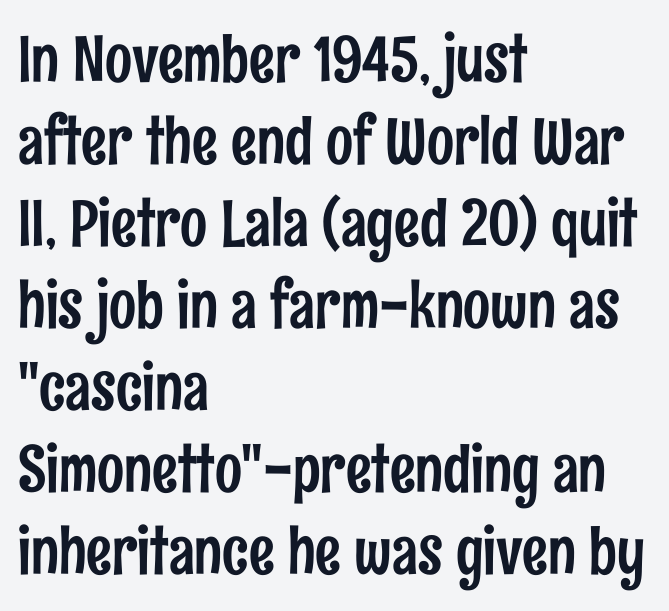
{"serif": "no", "italic": "no", "width": "condensed", "stroke_contrast": "low", "x_height": "medium", "monospaced": "no", "underline": "no", "align": "left", "line_spacing": "normal", "line_spacing_ratio": 1.28, "letter_spacing": "normal", "letter_spacing_em": 0.0, "glyph_px": 64}
